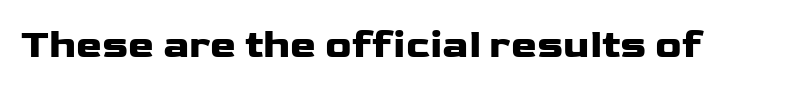
{"serif": "no", "italic": "no", "bold": "yes", "weight": "heavy", "width": "wide", "stroke_contrast": "low", "x_height": "medium", "monospaced": "no", "underline": "no", "letter_spacing": "normal", "letter_spacing_em": 0.0, "glyph_px": 39}
